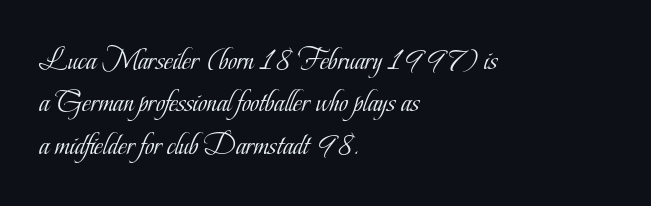
The image shows 31 px light, condensed serif type; set left-aligned, normal line spacing (1.37x), normal letter spacing, not underlined; low stroke contrast and a small x-height.
